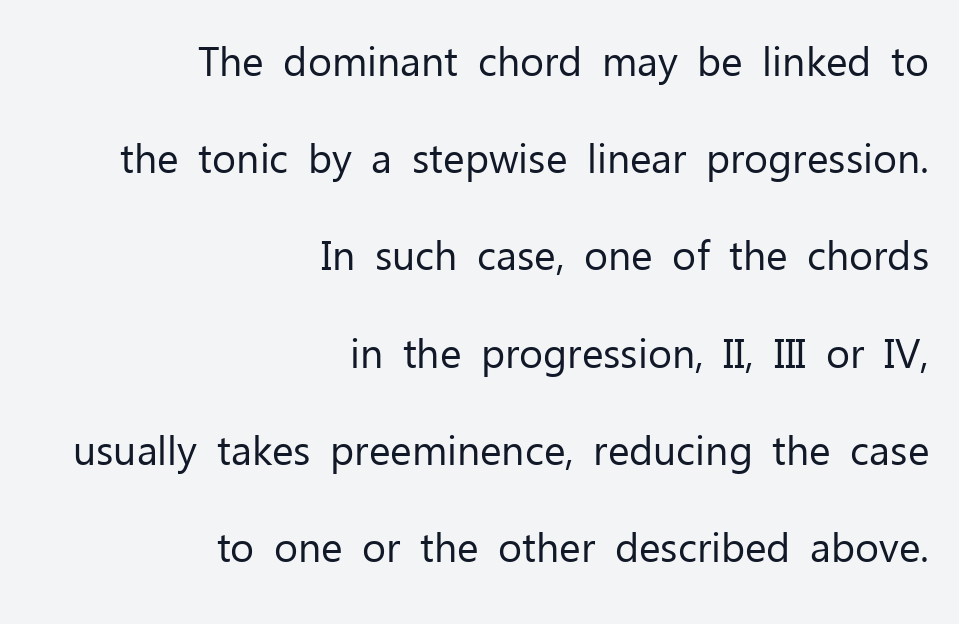
The image shows 41 px regular-weight sans-serif type, upright; set right-aligned, loose line spacing (2.37x), normal letter spacing, not underlined; low stroke contrast and a medium x-height.
